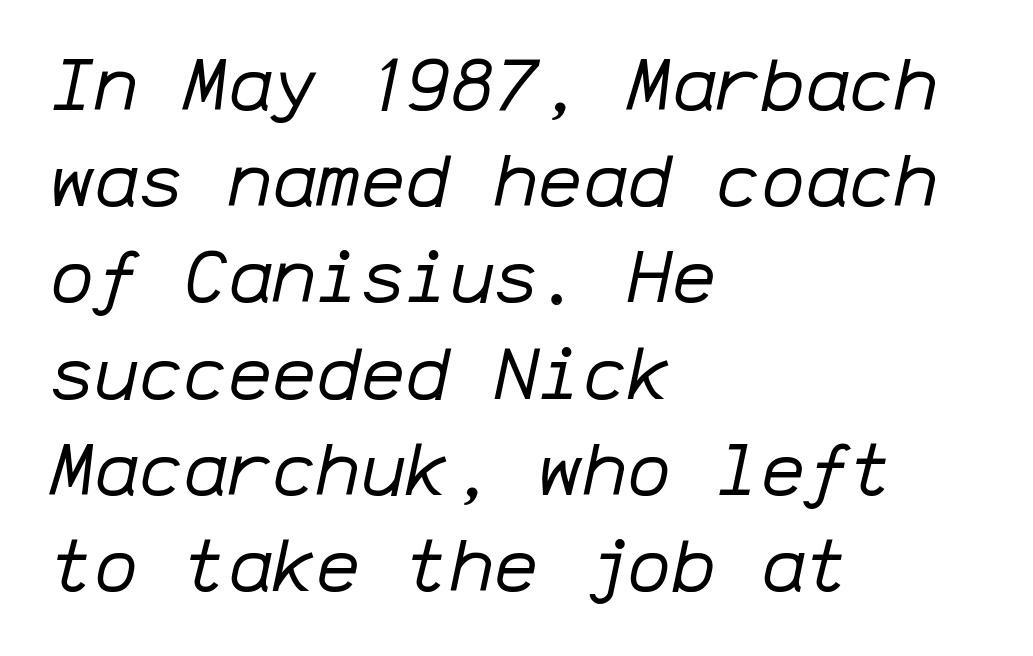
Q: Is the text bold? A: No.
Q: Is the text italic (slanted)? A: Yes, it leans right by about 12 degrees.
Q: Is the text underlined? A: No.
Q: How is the paragraph aligned? A: Left-aligned.
Q: Is the spacing between letters normal or unusually wide? A: Normal.
Q: Is the spacing between lines tight, normal or loose? A: Normal.
Q: Width (condensed, normal, or wide)? A: Normal.
Q: Stroke contrast? A: Low.
Q: x-height? A: Medium.
Q: Monospaced? A: Yes.
